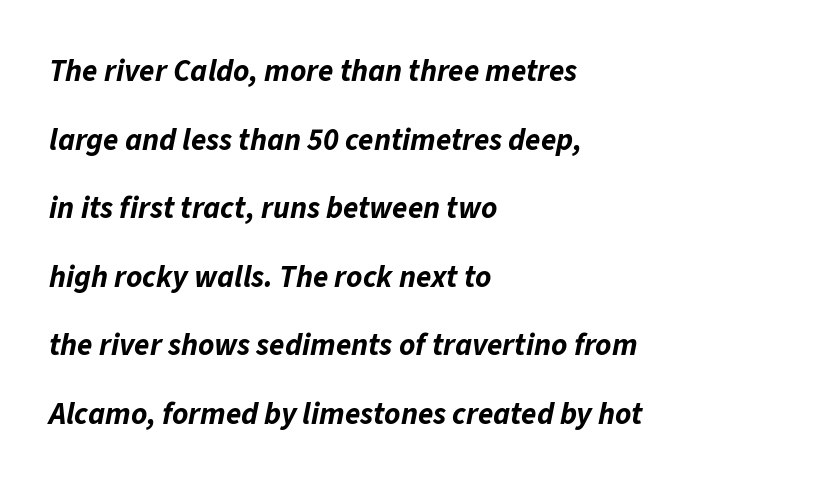
How heavy is the stroke? Heavy — this is a bold. These lines stand farther apart than default settings would place them. Character widths vary here, with narrow letters taking less room than wide ones. The baseline area is clear.
